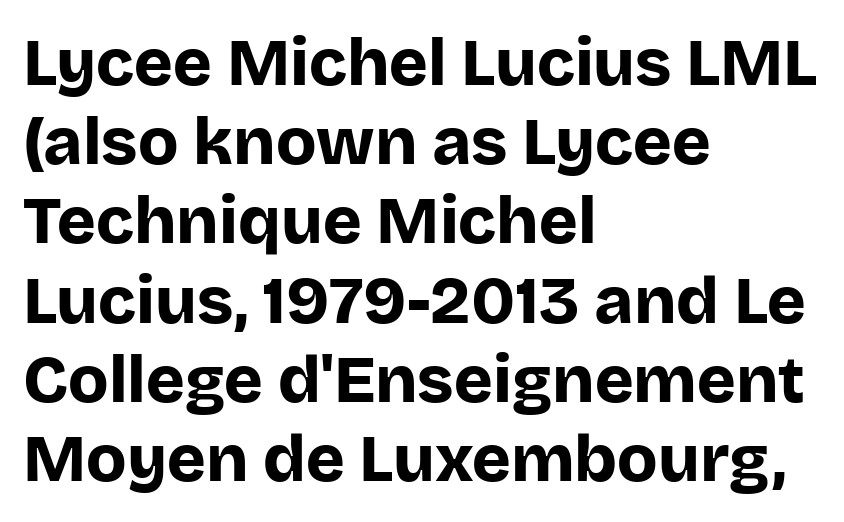
{"serif": "no", "italic": "no", "bold": "yes", "weight": "bold", "width": "normal", "stroke_contrast": "low", "x_height": "large", "monospaced": "no", "underline": "no", "align": "left", "line_spacing_ratio": 1.2, "letter_spacing": "normal", "letter_spacing_em": 0.0, "glyph_px": 66}
